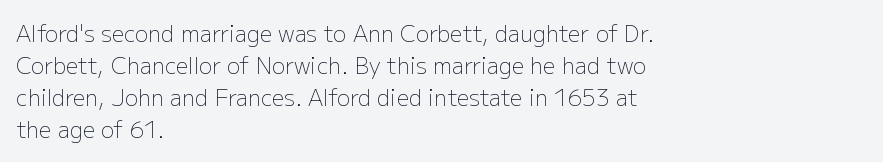
{"italic": "no", "bold": "no", "underline": "no", "align": "left", "line_spacing": "normal", "line_spacing_ratio": 1.46, "letter_spacing": "normal", "letter_spacing_em": 0.0, "glyph_px": 22}
